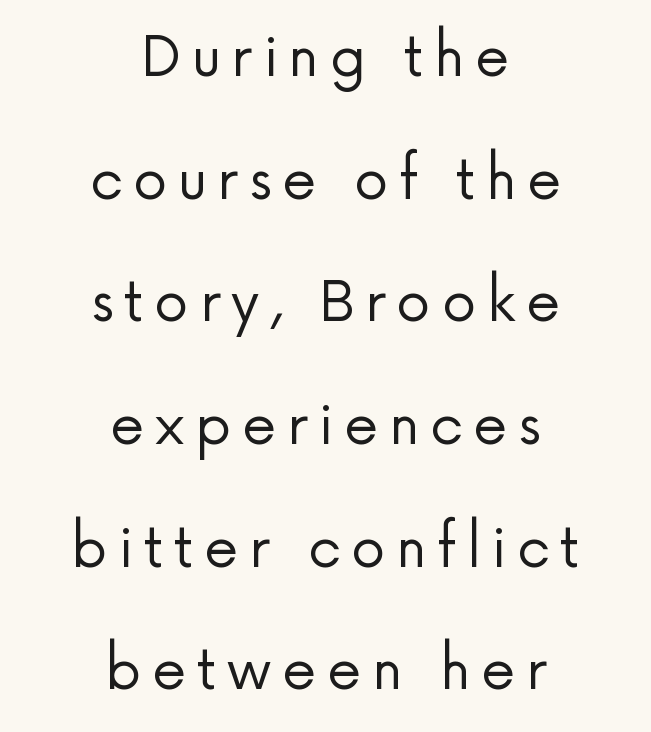
Q: Is the text bold? A: No.
Q: Is the text italic (slanted)? A: No, it is upright.
Q: Is the typeface a serif or a sans-serif typeface? A: Sans-serif.
Q: Is the text underlined? A: No.
Q: How is the paragraph aligned? A: Centered.
Q: Is the spacing between lines tight, normal or loose? A: Loose.
Q: Width (condensed, normal, or wide)? A: Normal.
Q: Stroke contrast? A: Low.
Q: x-height? A: Medium.
Q: Monospaced? A: No.
